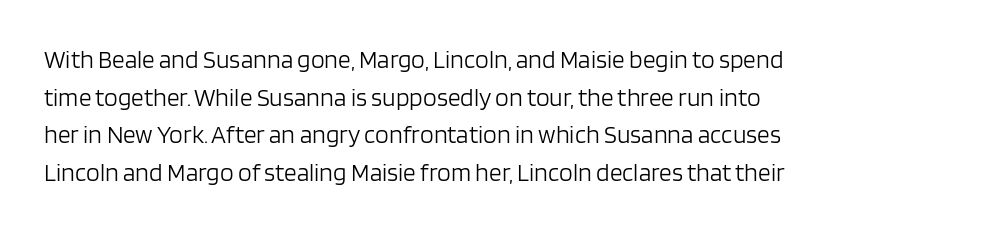
{"italic": "no", "bold": "no", "underline": "no", "align": "left", "line_spacing": "normal", "line_spacing_ratio": 1.51, "letter_spacing": "normal", "letter_spacing_em": 0.0, "glyph_px": 25}
